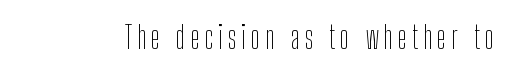
The image shows 31 px thin, condensed sans-serif type, upright; set not underlined; low stroke contrast and a medium x-height.
